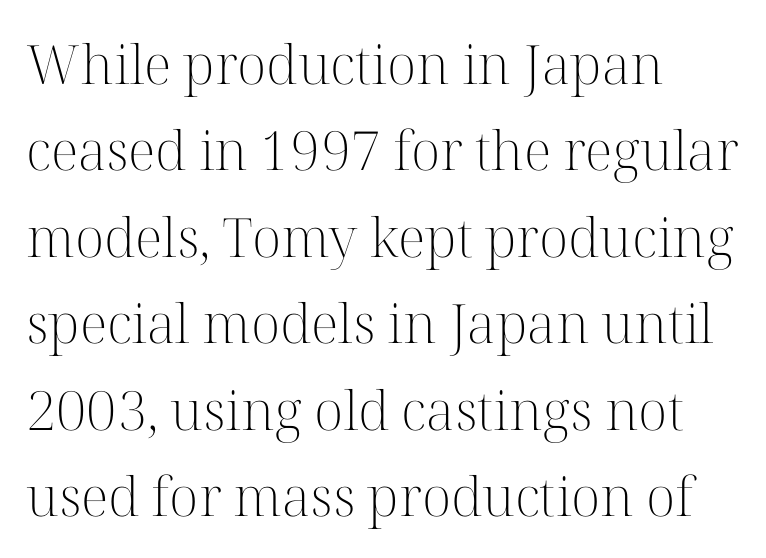
The image shows 54 px light serif type, upright; set left-aligned, normal line spacing (1.6x), normal letter spacing, not underlined; high stroke contrast and a medium x-height.
